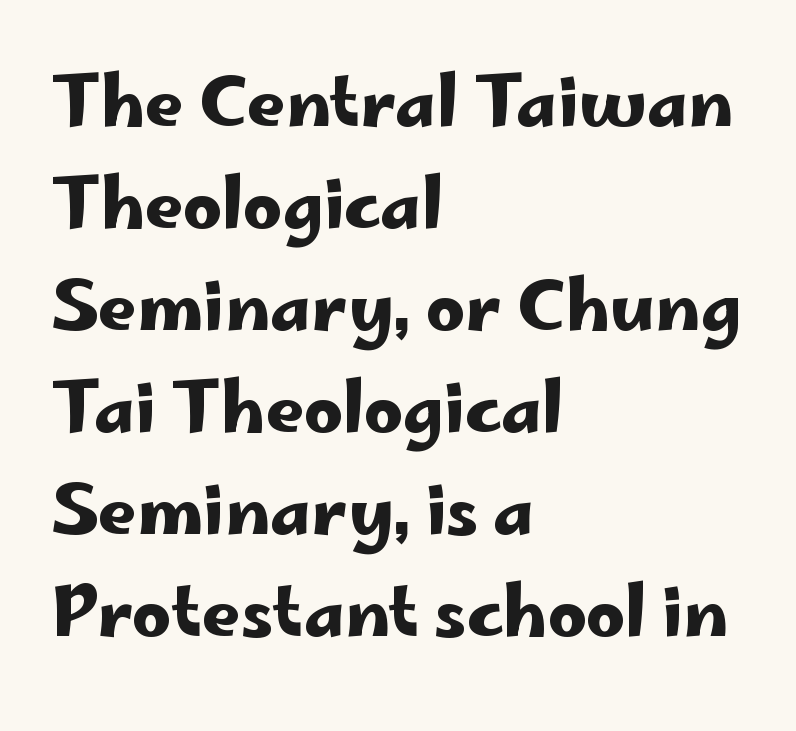
Q: Is the text italic (slanted)? A: No, it is upright.
Q: Is the typeface a serif or a sans-serif typeface? A: Sans-serif.
Q: Is the text underlined? A: No.
Q: How is the paragraph aligned? A: Left-aligned.
Q: Is the spacing between letters normal or unusually wide? A: Normal.
Q: Is the spacing between lines tight, normal or loose? A: Normal.
Q: Width (condensed, normal, or wide)? A: Wide.
Q: Stroke contrast? A: Low.
Q: x-height? A: Small.
Q: Monospaced? A: No.
